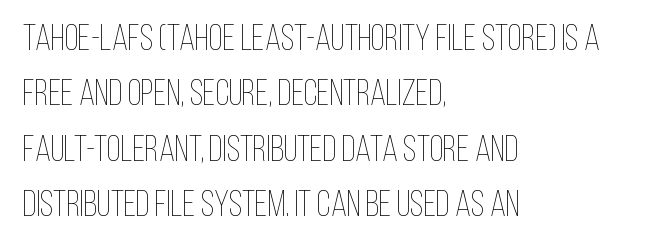
{"italic": "no", "bold": "no", "weight": "thin", "width": "condensed", "stroke_contrast": "low", "x_height": "large", "monospaced": "no", "underline": "no", "align": "left", "line_spacing": "normal", "line_spacing_ratio": 1.54, "letter_spacing": "normal", "letter_spacing_em": 0.0, "glyph_px": 36}
